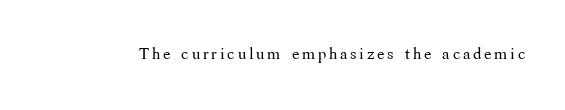
Q: Is the text bold? A: No.
Q: Is the text italic (slanted)? A: No, it is upright.
Q: Is the text underlined? A: No.
